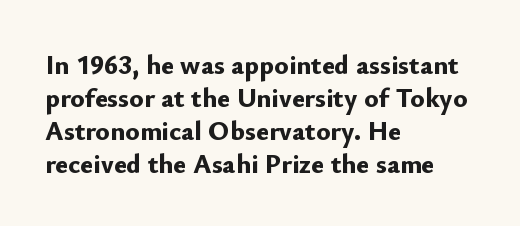
Q: Is the text bold? A: Yes.
Q: Is the text italic (slanted)? A: No, it is upright.
Q: Is the text underlined? A: No.
Q: How is the paragraph aligned? A: Left-aligned.
Q: Is the spacing between letters normal or unusually wide? A: Normal.
